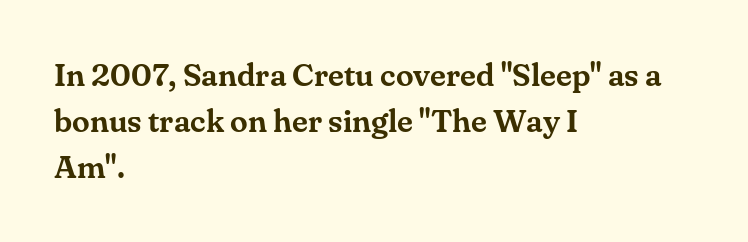
The image shows 32 px serif type, upright; set left-aligned, normal line spacing (1.44x), normal letter spacing, not underlined; medium stroke contrast and a small x-height.
